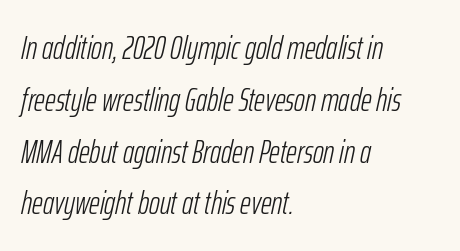
Q: Is the text bold? A: No.
Q: Is the text italic (slanted)? A: Yes, it leans right by about 12 degrees.
Q: Is the text underlined? A: No.
Q: How is the paragraph aligned? A: Left-aligned.
Q: Is the spacing between letters normal or unusually wide? A: Normal.
Q: Is the spacing between lines tight, normal or loose? A: Normal.
Q: Width (condensed, normal, or wide)? A: Condensed.
Q: Stroke contrast? A: Low.
Q: x-height? A: Medium.
Q: Monospaced? A: No.
